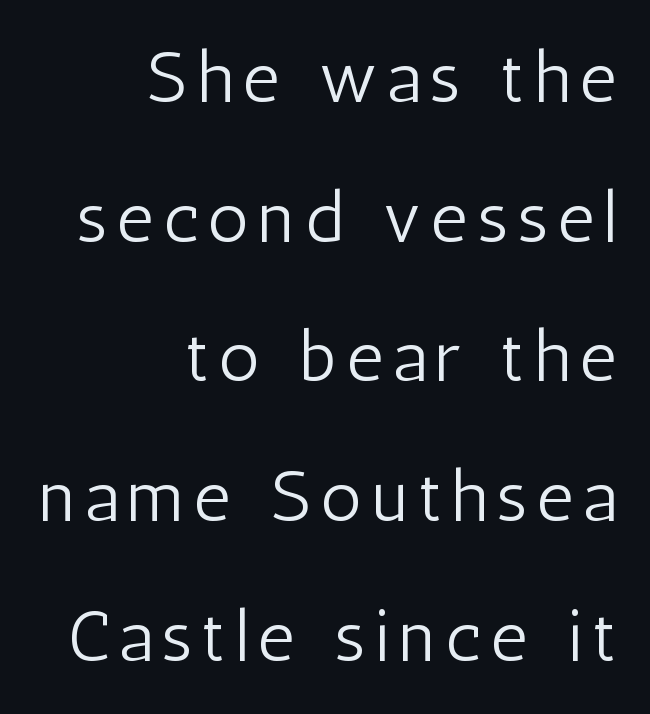
The type family on display is of the sans-serif kind. The passage shown is typed in a proportional face where columns would drift. How would I describe the line gaps? Wide and relaxed. The letterforms sit at book weight or below.
